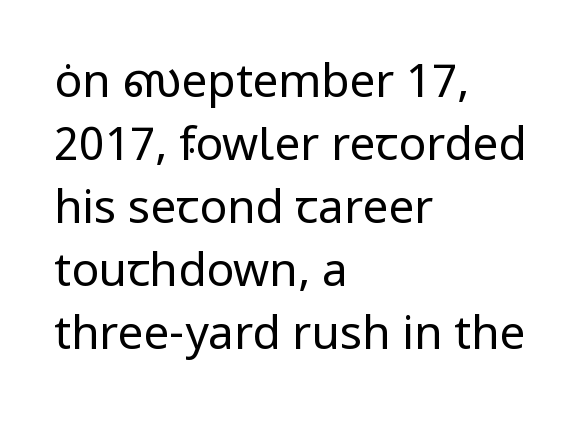
The ragged edge is on the right, which tells us the setting is flush left. The string is rendered with underlining switched off. This sample uses an upright cut, with every glyph sitting square on the baseline. Horizontal bands of white between lines are of average thickness.
